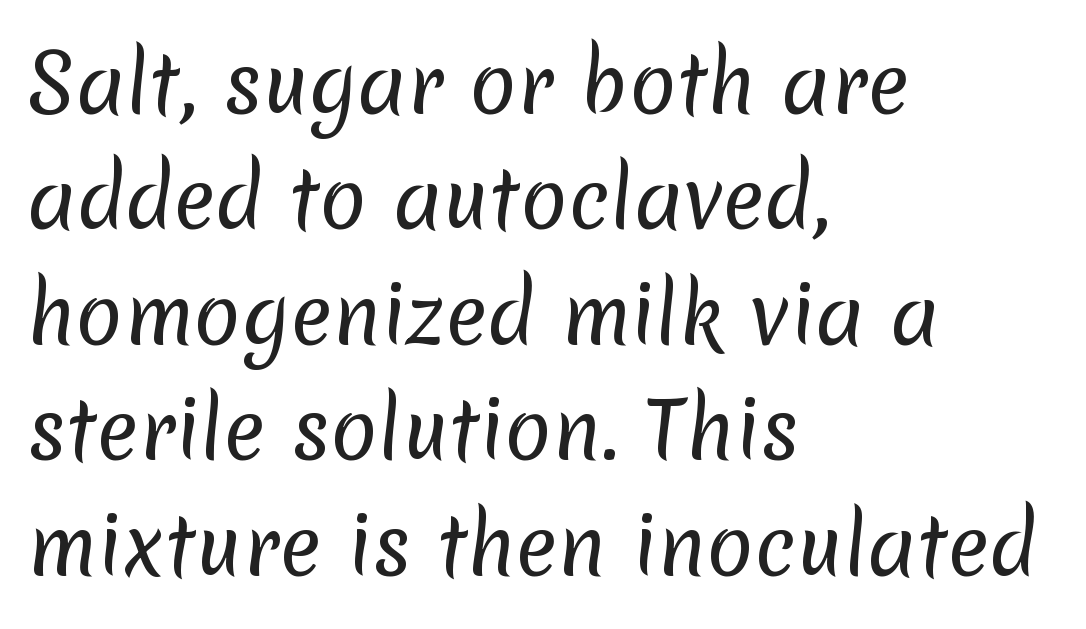
The image shows 78 px regular-weight sans-serif type; set left-aligned, normal line spacing (1.48x), normal letter spacing, not underlined; low stroke contrast and a medium x-height.
